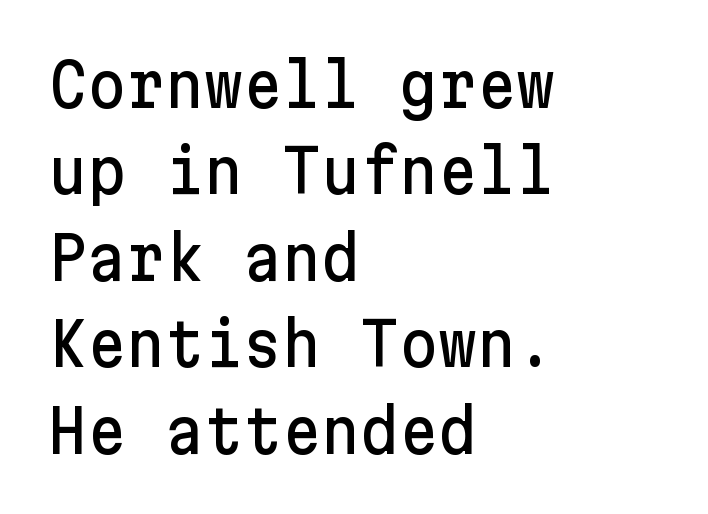
The image shows 60 px sans-serif type, upright; set left-aligned, normal line spacing (1.44x), normal letter spacing, not underlined; low stroke contrast and a medium x-height.
